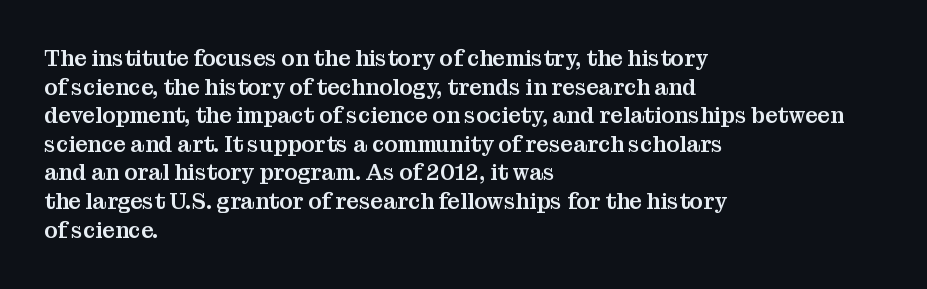
Q: Is the text italic (slanted)? A: No, it is upright.
Q: Is the text underlined? A: No.
Q: How is the paragraph aligned? A: Left-aligned.
Q: Is the spacing between letters normal or unusually wide? A: Normal.
Q: Is the spacing between lines tight, normal or loose? A: Normal.
